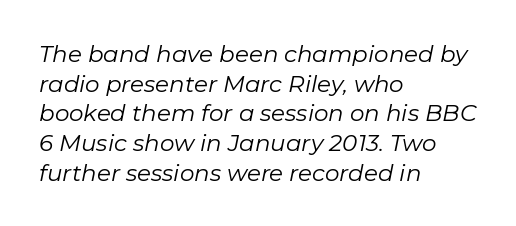
Q: Is the text bold? A: No.
Q: Is the text italic (slanted)? A: Yes, it leans right by about 11 degrees.
Q: Is the text underlined? A: No.
Q: How is the paragraph aligned? A: Left-aligned.
Q: Is the spacing between letters normal or unusually wide? A: Normal.
Q: Is the spacing between lines tight, normal or loose? A: Normal.
